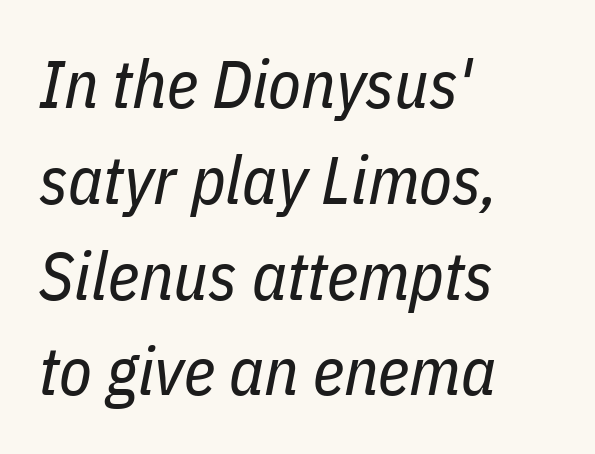
The image shows 67 px regular-weight, condensed type, italic (leaning right); set left-aligned, normal line spacing (1.43x), normal letter spacing, not underlined; low stroke contrast and a medium x-height.
